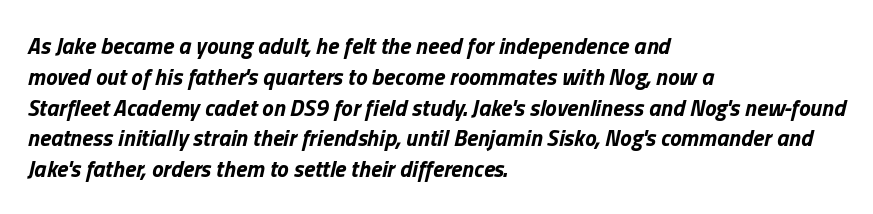
The image shows 23 px bold type, italic (leaning right); set left-aligned, normal line spacing (1.34x), normal letter spacing, not underlined.
